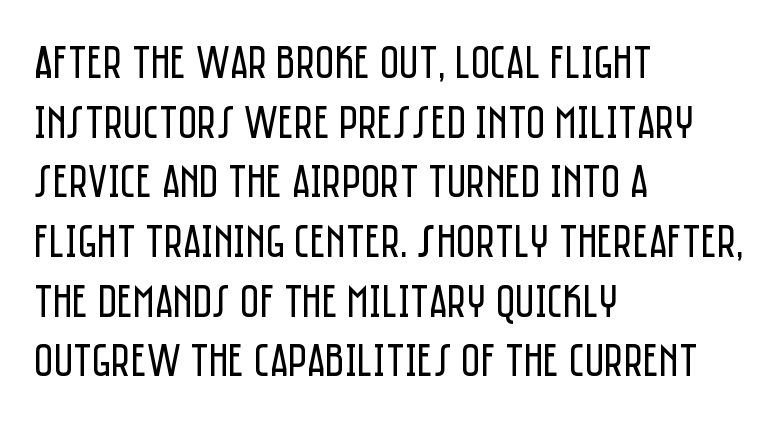
The image shows 47 px regular-weight, condensed sans-serif type, upright; set left-aligned, normal line spacing (1.27x), normal letter spacing, not underlined; low stroke contrast and a large x-height.
